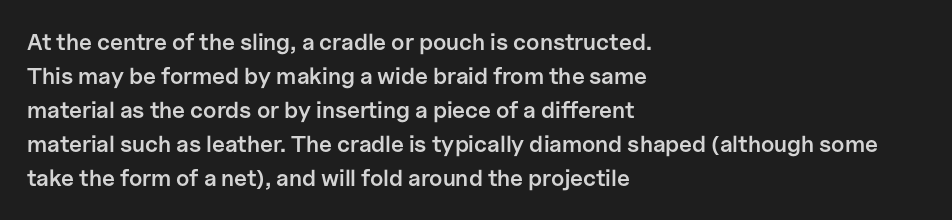
{"italic": "no", "bold": "semi", "underline": "no", "align": "left", "line_spacing": "normal", "line_spacing_ratio": 1.48, "letter_spacing": "normal", "letter_spacing_em": 0.0, "glyph_px": 23}
